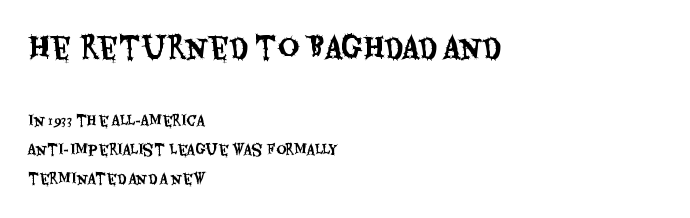
Q: Is the text italic (slanted)? A: No, it is upright.
Q: Is the typeface a serif or a sans-serif typeface? A: Sans-serif.
Q: Is the text underlined? A: No.
Q: How is the paragraph aligned? A: Left-aligned.
Q: Is the spacing between letters normal or unusually wide? A: Normal.
Q: Is the spacing between lines tight, normal or loose? A: Loose.
Q: Which block of text is set in a larger size, the first (top) or the second (bottom)? A: The first (top) one.
Q: Width (condensed, normal, or wide)? A: Condensed.
Q: Stroke contrast? A: Medium.
Q: x-height? A: Large.
Q: Monospaced? A: No.
